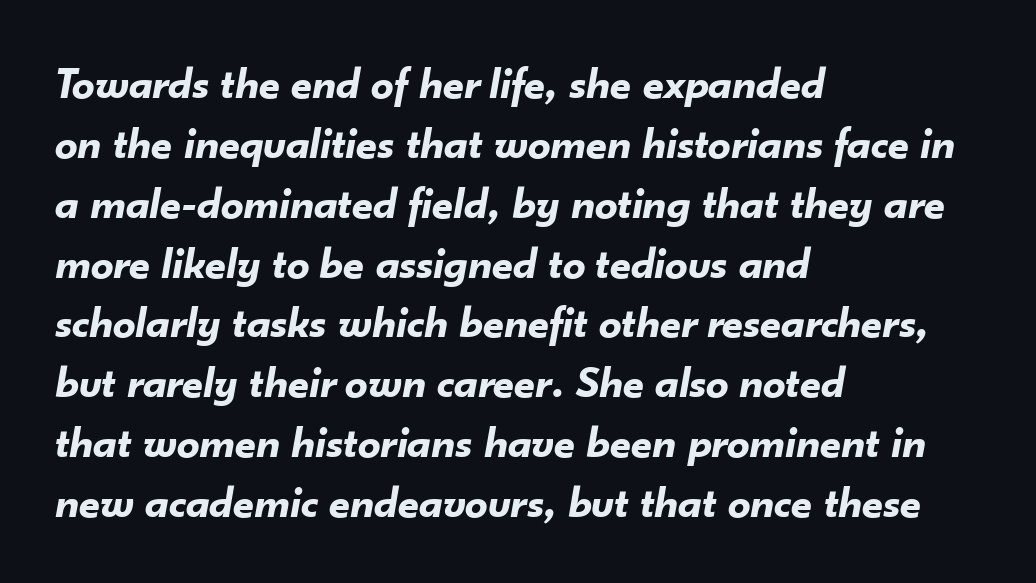
The paragraph shown leans on its left margin. The passage shown has conventional tracking throughout. Every character sits at an angle, as italics do. Words float on clear page, feet unadorned. Students, this is bold: see how much ink each stroke carries. These lines sit exactly where default settings would place them.
